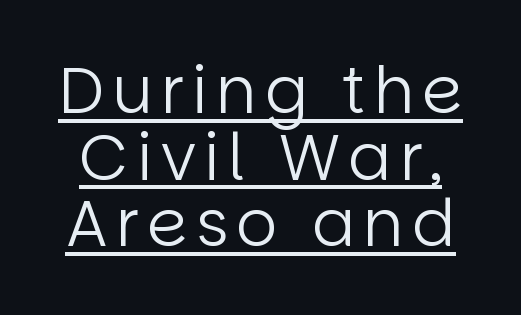
{"serif": "no", "italic": "no", "bold": "no", "weight": "regular", "width": "normal", "stroke_contrast": "low", "x_height": "large", "monospaced": "no", "underline": "yes", "line_spacing": "tight", "line_spacing_ratio": 1.04, "glyph_px": 64}
